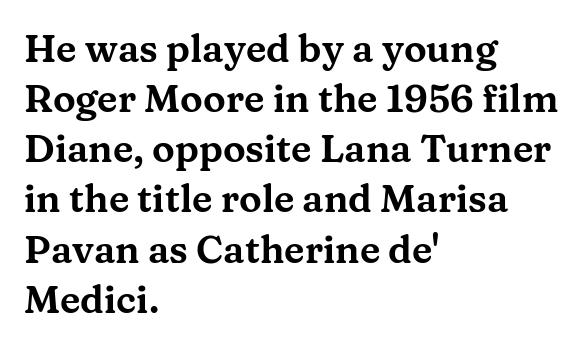
Q: Is the text italic (slanted)? A: No, it is upright.
Q: Is the typeface a serif or a sans-serif typeface? A: Serif.
Q: Is the text underlined? A: No.
Q: How is the paragraph aligned? A: Left-aligned.
Q: Is the spacing between letters normal or unusually wide? A: Normal.
Q: Is the spacing between lines tight, normal or loose? A: Normal.
Q: Width (condensed, normal, or wide)? A: Wide.
Q: Stroke contrast? A: Medium.
Q: x-height? A: Medium.
Q: Monospaced? A: No.
